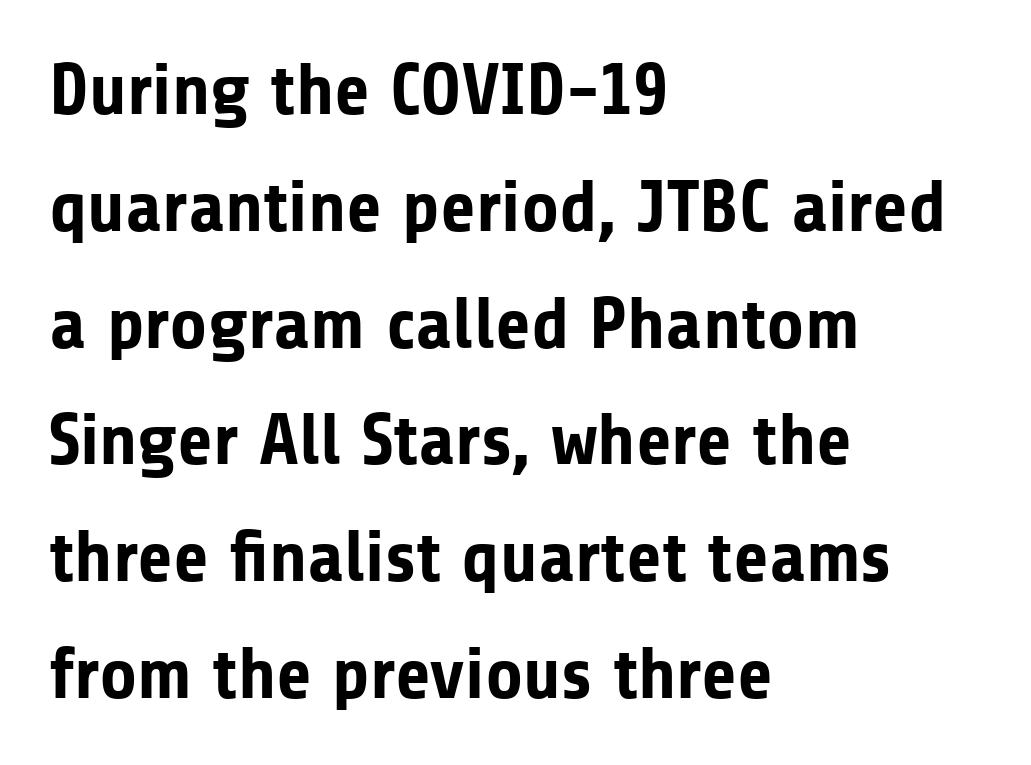
Q: Is the text bold? A: Yes.
Q: Is the text italic (slanted)? A: No, it is upright.
Q: Is the typeface a serif or a sans-serif typeface? A: Sans-serif.
Q: Is the text underlined? A: No.
Q: How is the paragraph aligned? A: Left-aligned.
Q: Is the spacing between letters normal or unusually wide? A: Normal.
Q: Is the spacing between lines tight, normal or loose? A: Normal.
Q: Width (condensed, normal, or wide)? A: Normal.
Q: Stroke contrast? A: Low.
Q: x-height? A: Medium.
Q: Monospaced? A: No.
